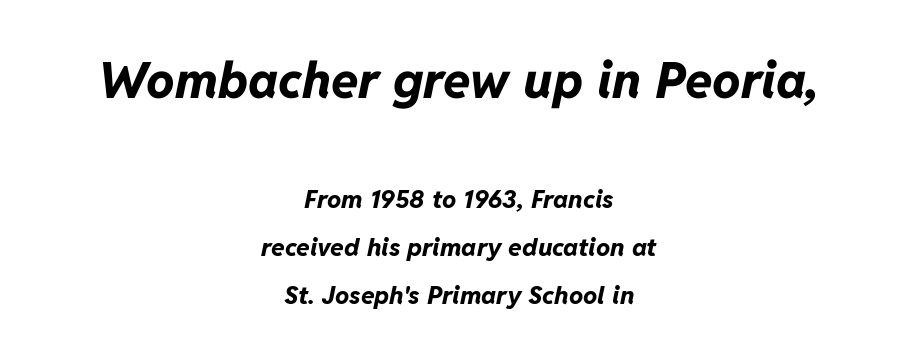
Q: Is the text bold? A: Yes.
Q: Is the text italic (slanted)? A: Yes, it leans right by about 11 degrees.
Q: Is the text underlined? A: No.
Q: How is the paragraph aligned? A: Centered.
Q: Is the spacing between letters normal or unusually wide? A: Normal.
Q: Is the spacing between lines tight, normal or loose? A: Loose.
Q: Which block of text is set in a larger size, the first (top) or the second (bottom)? A: The first (top) one.
Q: Width (condensed, normal, or wide)? A: Normal.
Q: Stroke contrast? A: Low.
Q: x-height? A: Medium.
Q: Monospaced? A: No.
